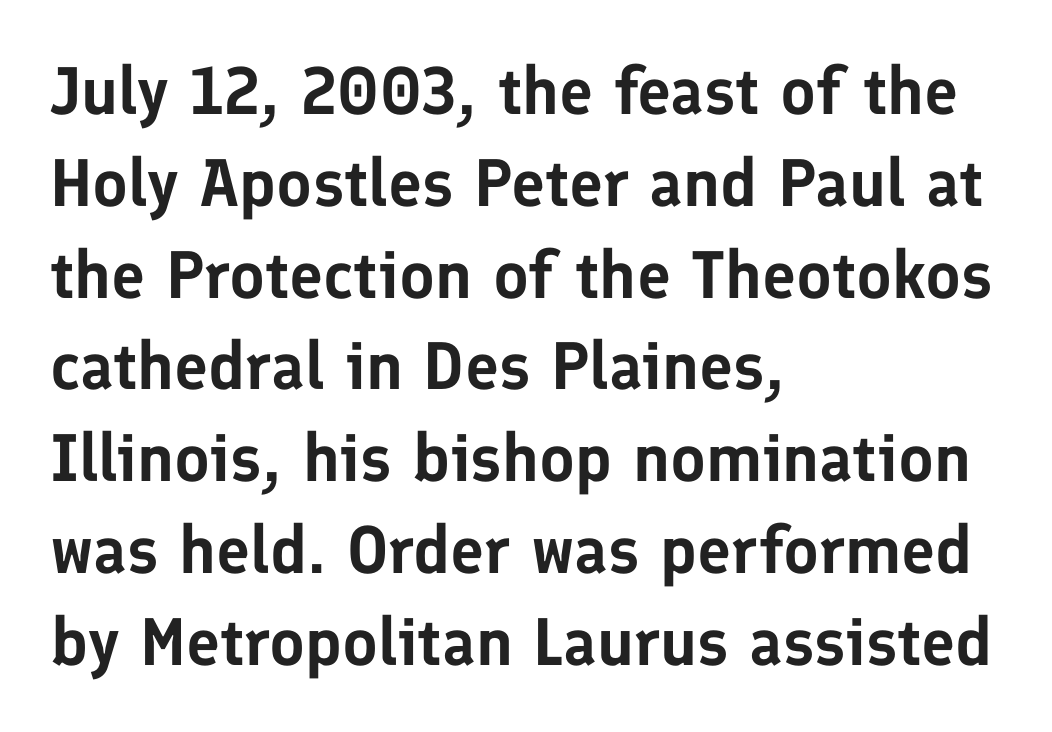
Q: Is the text italic (slanted)? A: No, it is upright.
Q: Is the typeface a serif or a sans-serif typeface? A: Sans-serif.
Q: Is the text underlined? A: No.
Q: How is the paragraph aligned? A: Left-aligned.
Q: Is the spacing between letters normal or unusually wide? A: Normal.
Q: Is the spacing between lines tight, normal or loose? A: Normal.
Q: Width (condensed, normal, or wide)? A: Normal.
Q: Stroke contrast? A: Low.
Q: x-height? A: Medium.
Q: Monospaced? A: No.
